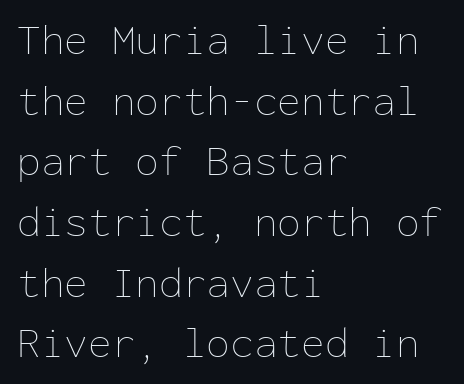
The image shows 43 px thin type, upright, monospaced; set left-aligned, normal line spacing (1.41x), normal letter spacing, not underlined; low stroke contrast and a medium x-height.
